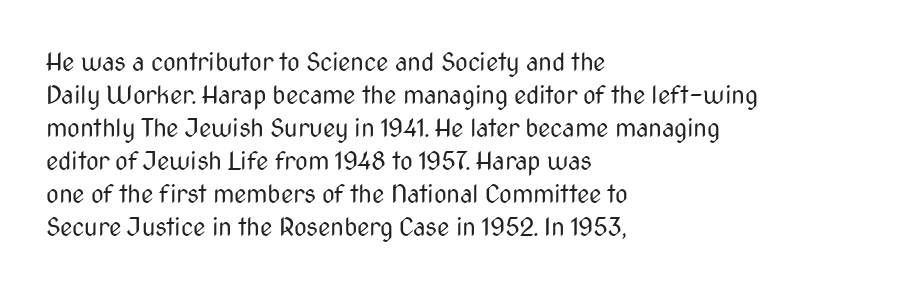
The setting favours the left margin, as ordinary paragraphs usually do. The letters stand upright; this is a roman face. Does the leading feel generous? No, just average. The passage shown has conventional tracking throughout. Each stroke keeps to a modest, everyday thickness or less.
